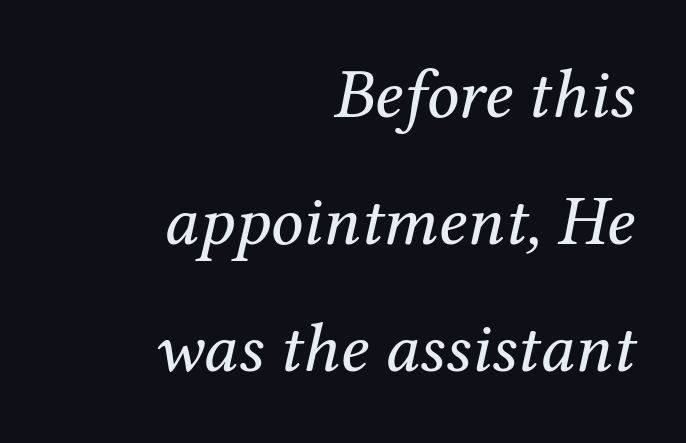
Style check: oblique. A quiet, ordinary-to-light weight characterises the typeface. Beneath every word, the page is bare. Observe the ordinary spacing: letters are neighbours, not strangers. Are there feet on the stems? There are — it's a serif.
